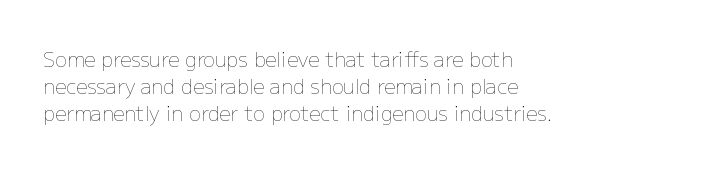
Q: Is the text bold? A: No.
Q: Is the text italic (slanted)? A: No, it is upright.
Q: Is the text underlined? A: No.
Q: How is the paragraph aligned? A: Left-aligned.
Q: Is the spacing between letters normal or unusually wide? A: Normal.
Q: Is the spacing between lines tight, normal or loose? A: Normal.
